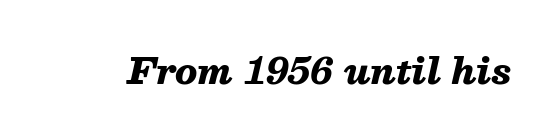
The image shows 36 px heavy type, italic (leaning right); set normal letter spacing, not underlined; medium stroke contrast and a medium x-height.
